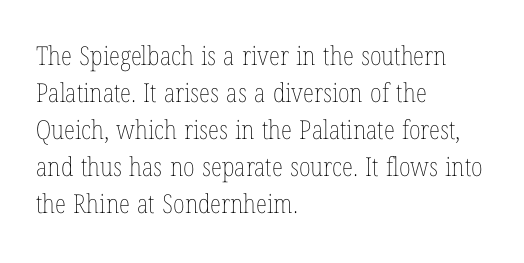
The image shows 26 px text type, upright; set left-aligned, normal line spacing (1.42x), normal letter spacing, not underlined.
